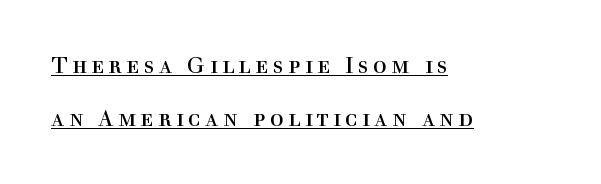
{"italic": "no", "bold": "no", "underline": "yes", "align": "left", "line_spacing": "loose", "line_spacing_ratio": 2.32, "glyph_px": 23}
